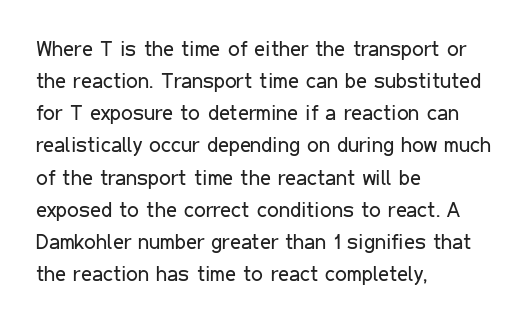
{"italic": "no", "bold": "no", "underline": "no", "align": "left", "line_spacing": "normal", "line_spacing_ratio": 1.53, "letter_spacing": "normal", "letter_spacing_em": 0.0, "glyph_px": 21}
